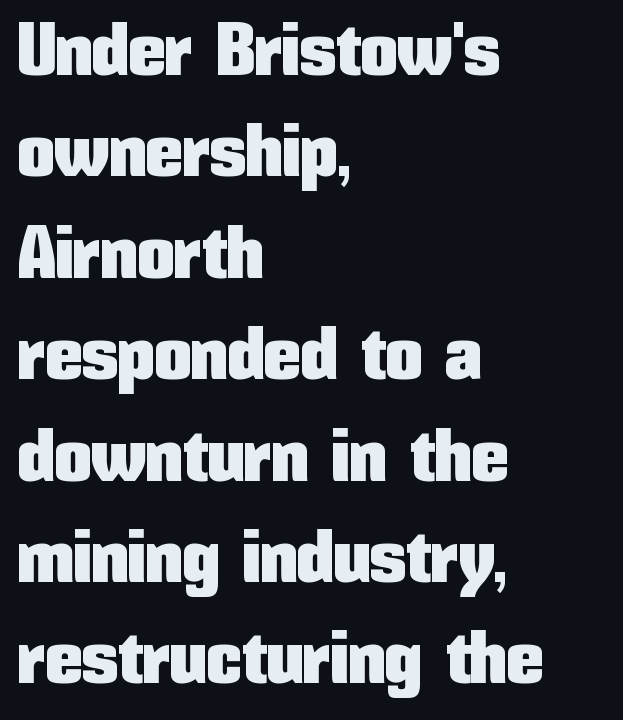
The image shows 74 px condensed sans-serif type, upright; set left-aligned, normal line spacing (1.37x), normal letter spacing, not underlined; low stroke contrast and a medium x-height.
